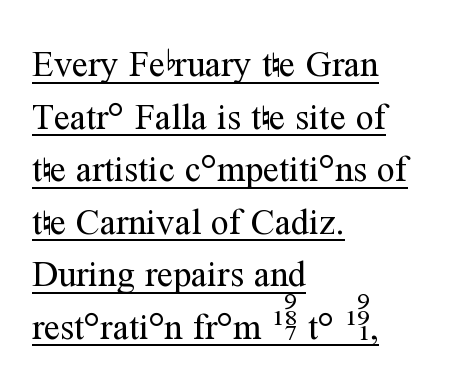
Q: Is the text bold? A: No.
Q: Is the text italic (slanted)? A: No, it is upright.
Q: Is the typeface a serif or a sans-serif typeface? A: Serif.
Q: Is the text underlined? A: Yes.
Q: How is the paragraph aligned? A: Left-aligned.
Q: Is the spacing between letters normal or unusually wide? A: Normal.
Q: Is the spacing between lines tight, normal or loose? A: Normal.
Q: Width (condensed, normal, or wide)? A: Normal.
Q: Stroke contrast? A: Medium.
Q: x-height? A: Medium.
Q: Monospaced? A: No.
